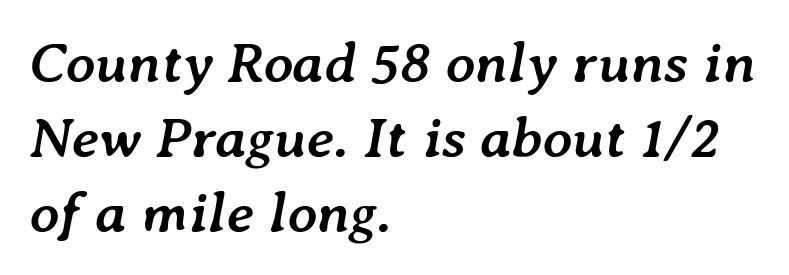
{"italic": "yes", "lean": "right", "slant_degrees": 7, "bold": "yes", "weight": "semibold", "width": "normal", "stroke_contrast": "low", "x_height": "medium", "monospaced": "no", "underline": "no", "align": "left", "line_spacing": "normal", "line_spacing_ratio": 1.29, "letter_spacing": "normal", "letter_spacing_em": 0.0, "glyph_px": 58}
